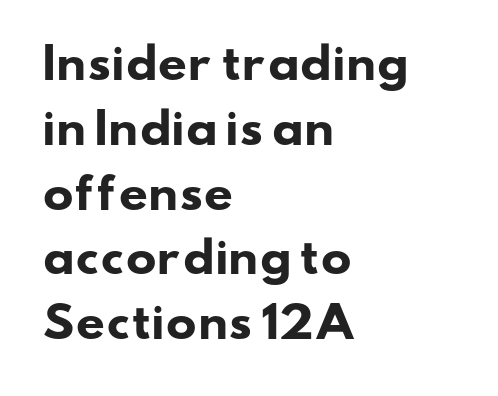
Q: Is the text bold? A: Yes.
Q: Is the typeface a serif or a sans-serif typeface? A: Sans-serif.
Q: Is the text underlined? A: No.
Q: How is the paragraph aligned? A: Left-aligned.
Q: Is the spacing between letters normal or unusually wide? A: Normal.
Q: Is the spacing between lines tight, normal or loose? A: Normal.
Q: Width (condensed, normal, or wide)? A: Wide.
Q: Stroke contrast? A: Low.
Q: x-height? A: Small.
Q: Monospaced? A: No.
